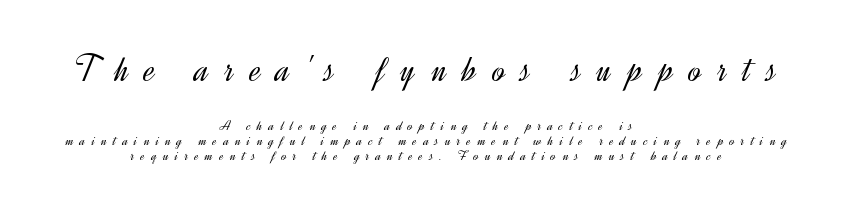
The image shows 38 px light sans-serif type; set centered, tight line spacing (1.03x), unusually wide letter spacing (+0.42 em), not underlined; the first (top) block is 2.53x larger; a small x-height.
